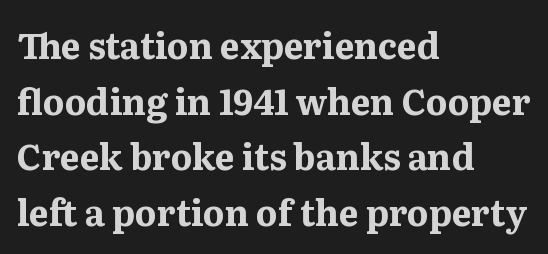
These lines keep a tight, regular rhythm from letter to letter. Each letter keeps its own natural width here, so spacing adapts to shape. Each row of text sits above clean, open space. Letterform terminals end in serifs throughout the passage. The font is running at its bold setting. Every character sits straight up, as roman type does.
